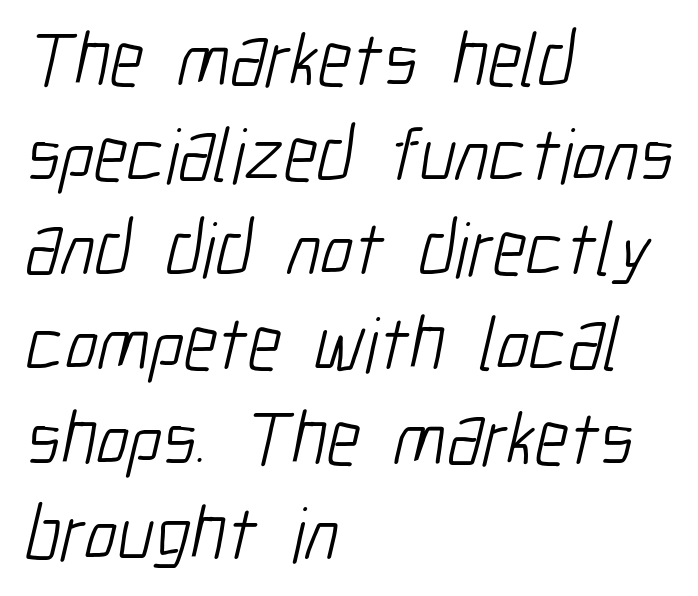
The image shows 77 px light, condensed sans-serif type; set left-aligned, line spacing 1.23x, normal letter spacing, not underlined; low stroke contrast and a medium x-height.
